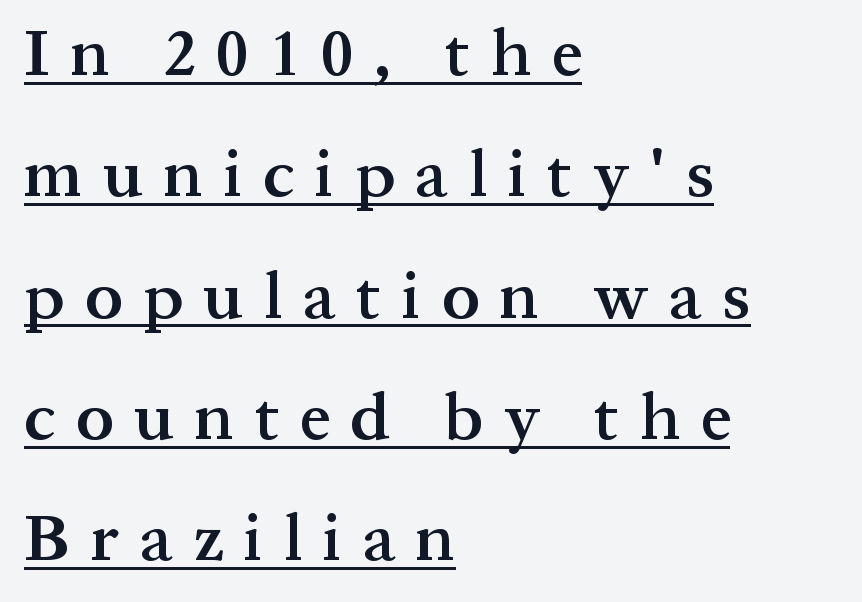
{"serif": "yes", "italic": "no", "bold": "semi", "weight": "semibold", "width": "normal", "stroke_contrast": "medium", "x_height": "medium", "monospaced": "no", "underline": "yes", "align": "left", "line_spacing_ratio": 1.81, "letter_spacing": "wide", "letter_spacing_em": 0.31, "glyph_px": 67}
